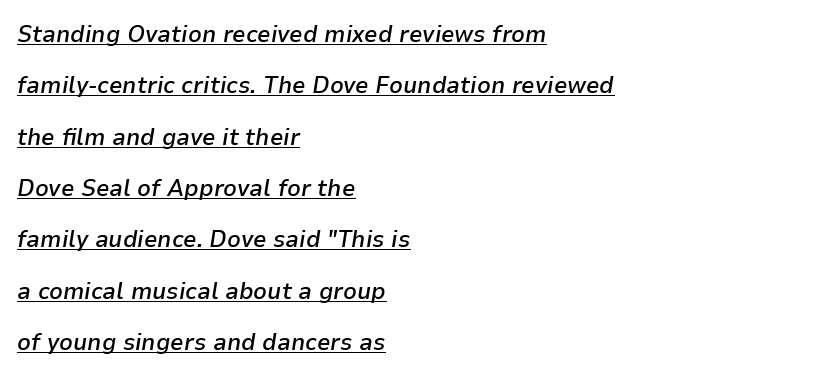
Left-aligned paragraph, ragged on the right. Honestly, the underline is the first thing you notice here. The line texture is even and compact thanks to regular tracking. Slant detected: the letters are inclined.
